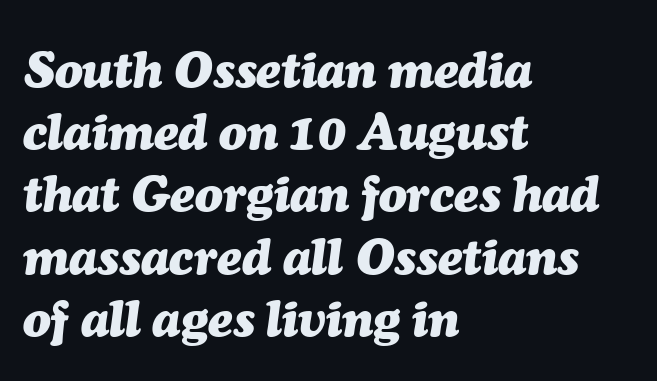
You could not count columns in this text — the font is proportionally spaced. Heavy-handed strokes throughout: this text is bold. Nobody touched the tracking dial on this one. Plain, unruled lines of type.
